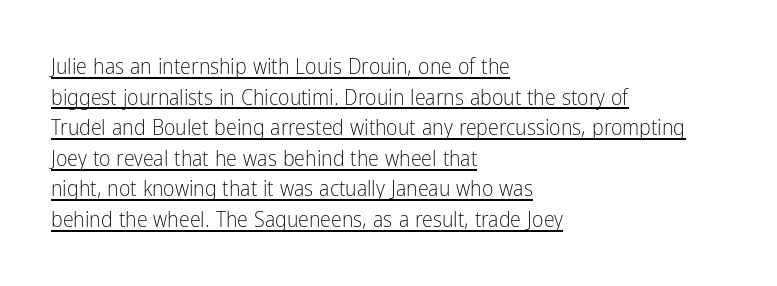
{"italic": "no", "bold": "no", "underline": "yes", "align": "left", "line_spacing": "normal", "line_spacing_ratio": 1.39, "letter_spacing": "normal", "letter_spacing_em": 0.0, "glyph_px": 22}
